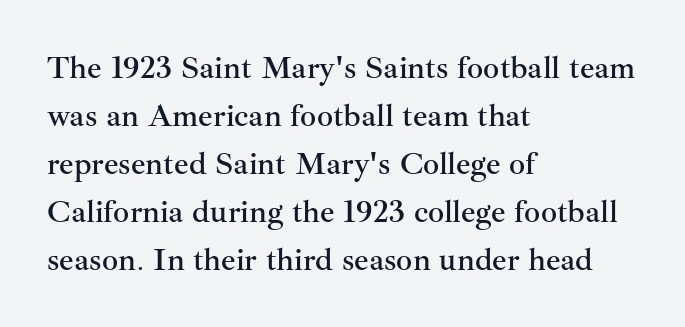
The image shows 32 px serif type, upright; set left-aligned, normal line spacing (1.5x), normal letter spacing, not underlined; medium stroke contrast and a small x-height.
